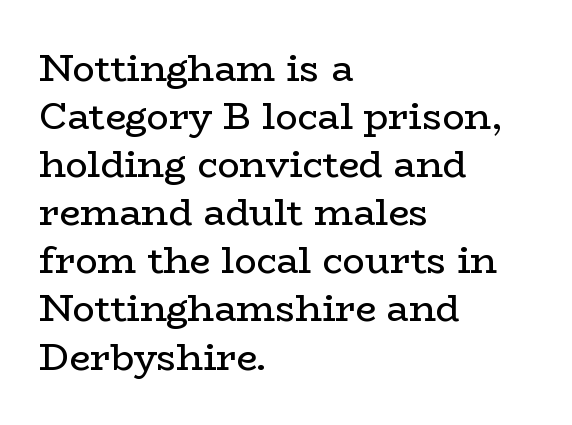
Q: Is the text bold? A: No.
Q: Is the text italic (slanted)? A: No, it is upright.
Q: Is the typeface a serif or a sans-serif typeface? A: Serif.
Q: Is the text underlined? A: No.
Q: How is the paragraph aligned? A: Left-aligned.
Q: Is the spacing between letters normal or unusually wide? A: Normal.
Q: Is the spacing between lines tight, normal or loose? A: Normal.
Q: Width (condensed, normal, or wide)? A: Wide.
Q: Stroke contrast? A: Low.
Q: x-height? A: Medium.
Q: Monospaced? A: No.
